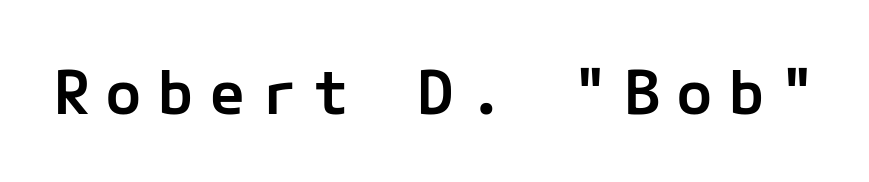
The image shows 61 px semibold sans-serif type, upright; set unusually wide letter spacing (+0.25 em), not underlined; low stroke contrast and a medium x-height.
